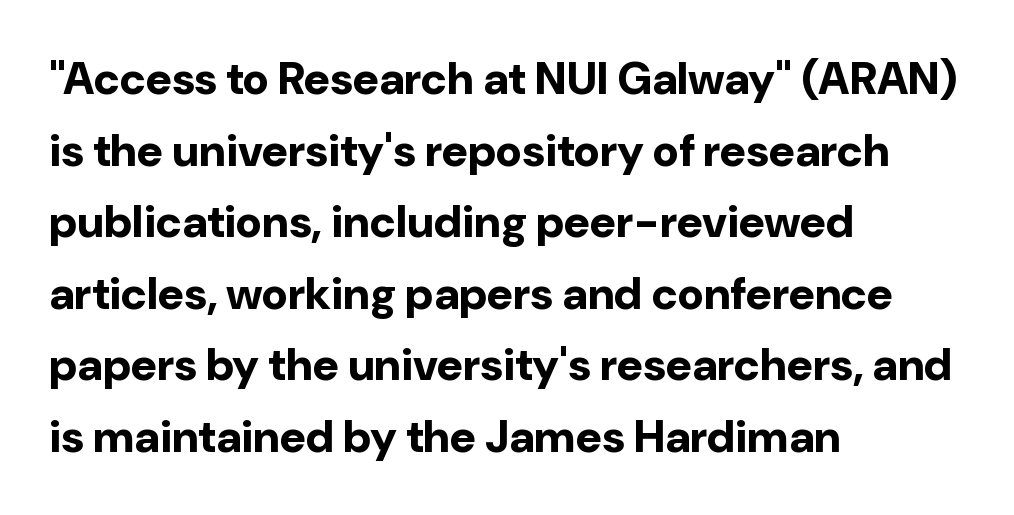
Horizontally, the lines are justified to the leading edge only. Strong, thick strokes mark this as bold type. Nobody drew a line under any word here. No extra tracking has been applied to these lines. Serifs: no, the terminals of the letterforms are clean.
